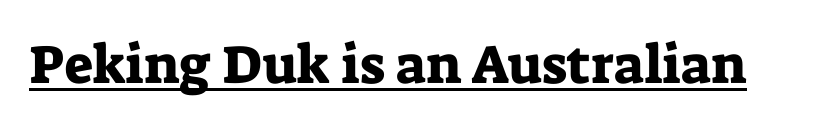
Character widths vary here, with narrow letters taking less room than wide ones. The font family rendered here belongs to the serif group. What stands out about the letter spacing? Nothing — it is the standard amount. Notice how the stems are strictly vertical — no italics here. The glyphs are accompanied by a horizontal stroke just below them.
